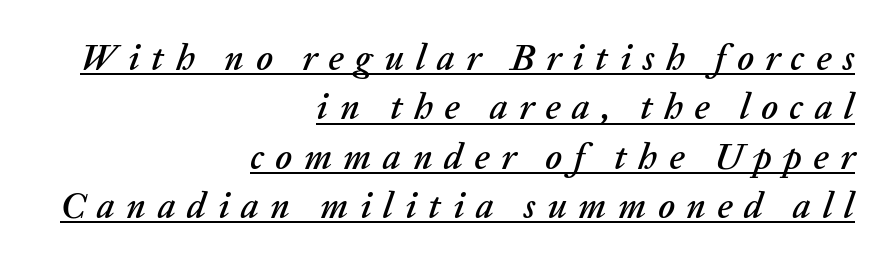
The face used here is proportionally spaced, like ordinary book or web type. Italic: yes, the glyphs are oblique. The rendering uses a moderate line-height, typical for paragraphs. There is plenty of visible air inserted between adjacent glyphs. The text block is weighted toward the right margin, trailing off unevenly leftward.
